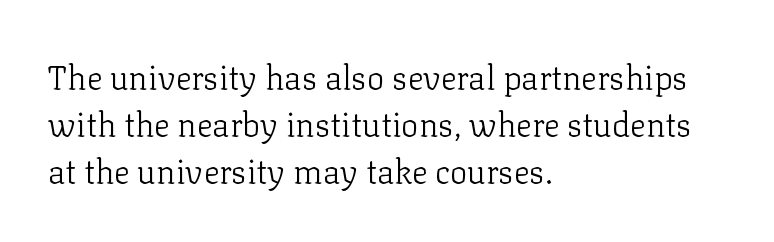
Q: Is the text bold? A: No.
Q: Is the text italic (slanted)? A: No, it is upright.
Q: Is the typeface a serif or a sans-serif typeface? A: Serif.
Q: Is the text underlined? A: No.
Q: How is the paragraph aligned? A: Left-aligned.
Q: Is the spacing between letters normal or unusually wide? A: Normal.
Q: Is the spacing between lines tight, normal or loose? A: Normal.
Q: Width (condensed, normal, or wide)? A: Normal.
Q: Stroke contrast? A: Low.
Q: x-height? A: Medium.
Q: Monospaced? A: No.
